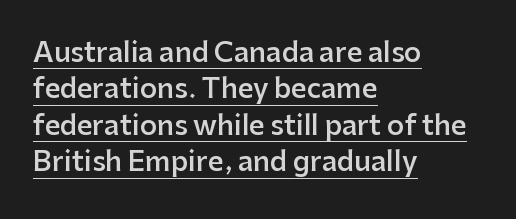
{"italic": "no", "bold": "semi", "underline": "yes", "align": "left", "line_spacing": "normal", "line_spacing_ratio": 1.35, "letter_spacing": "normal", "letter_spacing_em": 0.0, "glyph_px": 27}
